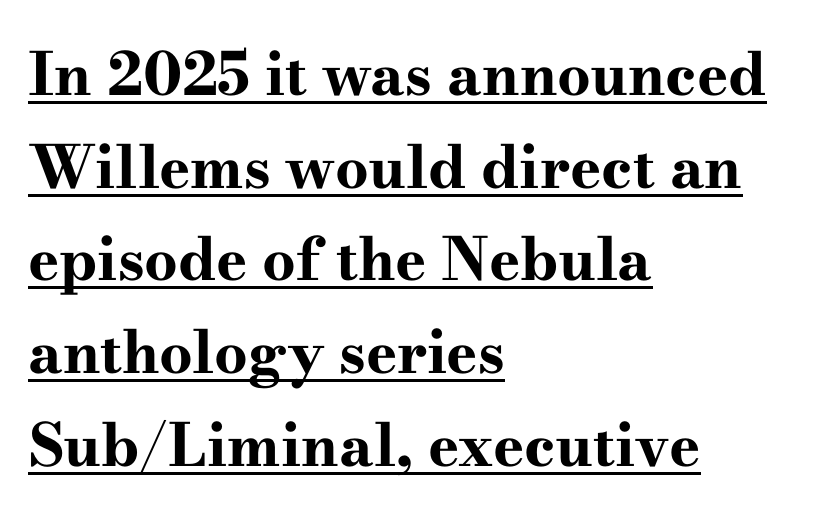
{"serif": "yes", "italic": "no", "bold": "yes", "weight": "bold", "width": "wide", "stroke_contrast": "high", "x_height": "small", "monospaced": "no", "underline": "yes", "align": "left", "line_spacing": "normal", "line_spacing_ratio": 1.57, "letter_spacing": "normal", "letter_spacing_em": 0.0, "glyph_px": 59}
